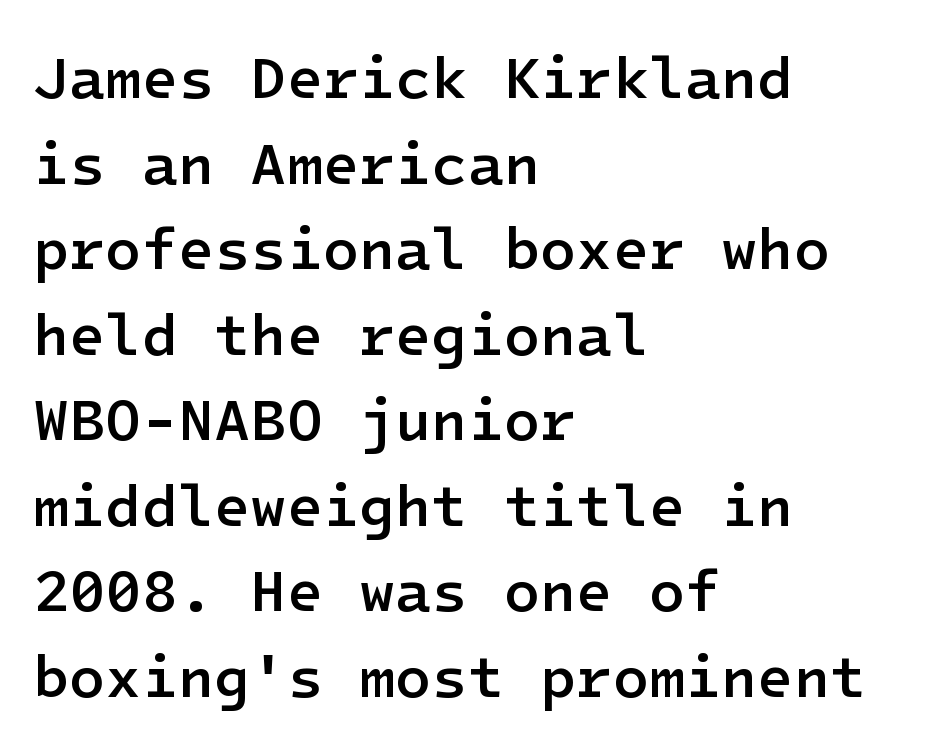
Q: Is the text bold? A: Semi-bold.
Q: Is the text italic (slanted)? A: No, it is upright.
Q: Is the typeface a serif or a sans-serif typeface? A: Sans-serif.
Q: Is the text underlined? A: No.
Q: How is the paragraph aligned? A: Left-aligned.
Q: Is the spacing between letters normal or unusually wide? A: Normal.
Q: Is the spacing between lines tight, normal or loose? A: Normal.
Q: Width (condensed, normal, or wide)? A: Normal.
Q: Stroke contrast? A: Low.
Q: x-height? A: Medium.
